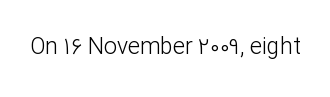
{"italic": "no", "bold": "no", "underline": "no", "letter_spacing": "normal", "letter_spacing_em": 0.0, "glyph_px": 23}
